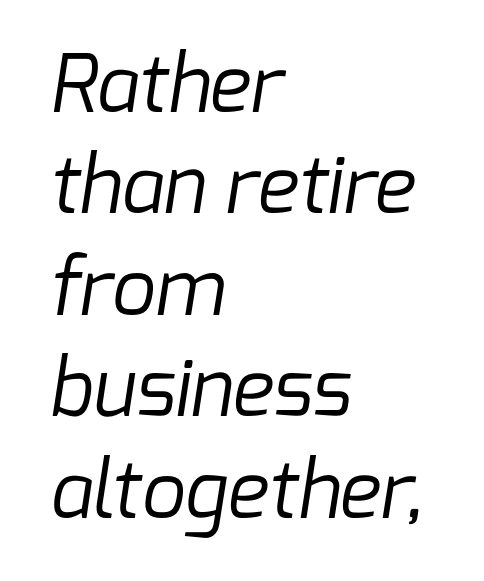
Quick note: underline off. This sample uses plain, unmodified letter spacing. The ragged edge is on the right, which tells us the setting is flush left. Regarding leading, the lines here are spaced in the standard way. Compared with a typical body face, this is equally light or lighter still. Nothing sits at the stroke ends, so this counts as sans-serif.
